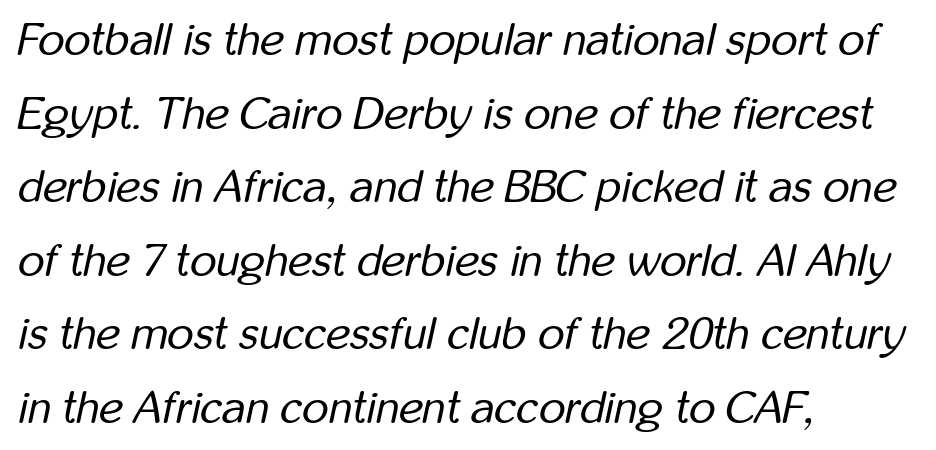
{"italic": "yes", "lean": "right", "slant_degrees": 12, "bold": "no", "weight": "regular", "width": "condensed", "stroke_contrast": "low", "x_height": "medium", "monospaced": "no", "underline": "no", "align": "left", "line_spacing": "normal", "line_spacing_ratio": 1.6, "letter_spacing": "normal", "letter_spacing_em": 0.0, "glyph_px": 46}
